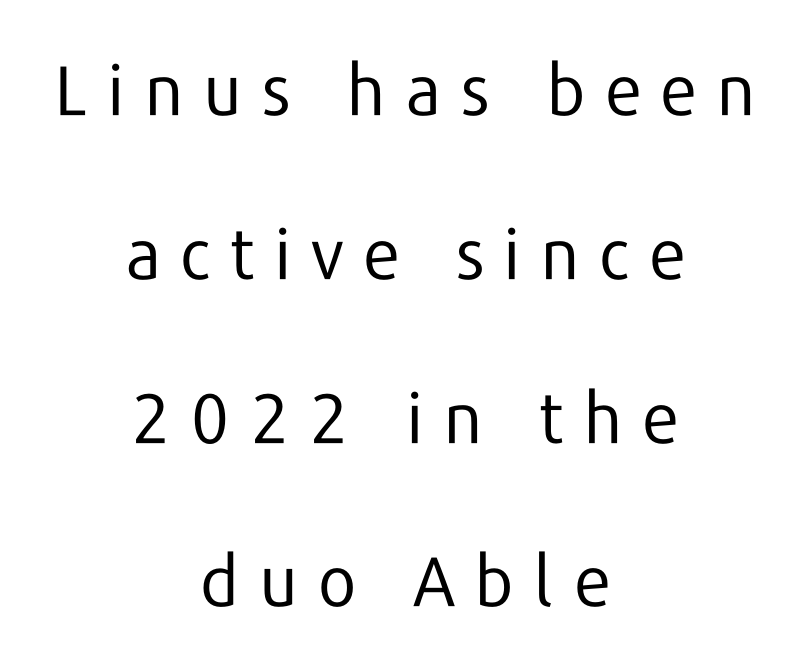
There is plenty of visible air inserted between adjacent glyphs. Ink coverage per letter is moderate at most. The gap between lines stays unmarked. Each line is balanced around a shared central axis. Is this a sans? Yes — the strokes have no serifs. The letters advance in unequal steps, a hallmark of proportional type.
